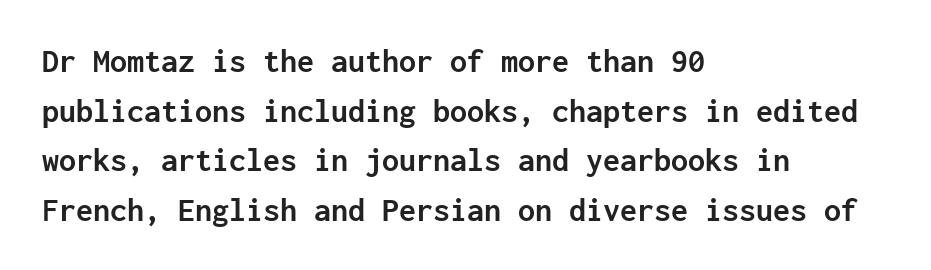
Q: Is the text bold? A: Yes.
Q: Is the text italic (slanted)? A: No, it is upright.
Q: Is the typeface a serif or a sans-serif typeface? A: Sans-serif.
Q: Is the text underlined? A: No.
Q: How is the paragraph aligned? A: Left-aligned.
Q: Is the spacing between letters normal or unusually wide? A: Normal.
Q: Is the spacing between lines tight, normal or loose? A: Normal.
Q: Width (condensed, normal, or wide)? A: Normal.
Q: Stroke contrast? A: Low.
Q: x-height? A: Medium.
Q: Monospaced? A: Yes.
